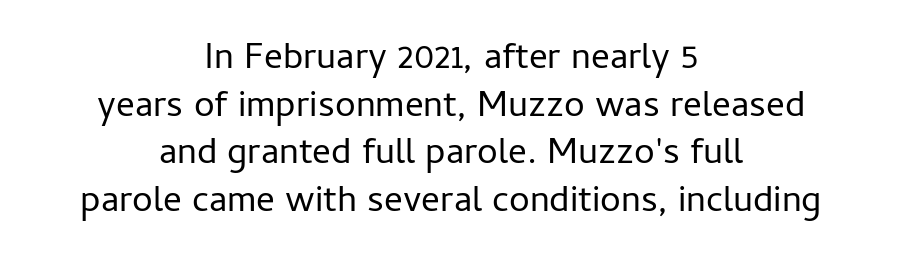
Does the lettering tilt? It doesn't — this is upright. A light-to-regular cut is what we see here. The designer left line spacing at the default. Any mark beneath the type? The region is blank. Nothing unusual about the tracking: characters are spaced as the font intends.
